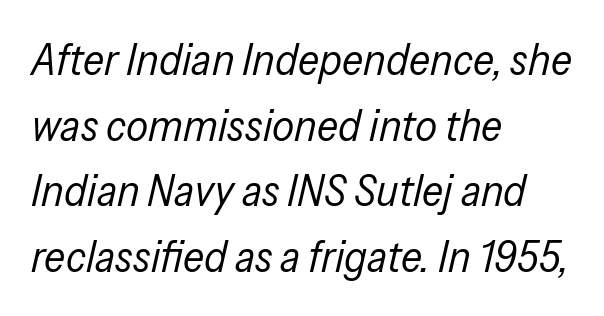
The image shows 44 px regular-weight, condensed type, italic (leaning right); set left-aligned, normal line spacing (1.49x), normal letter spacing, not underlined; low stroke contrast and a medium x-height.
